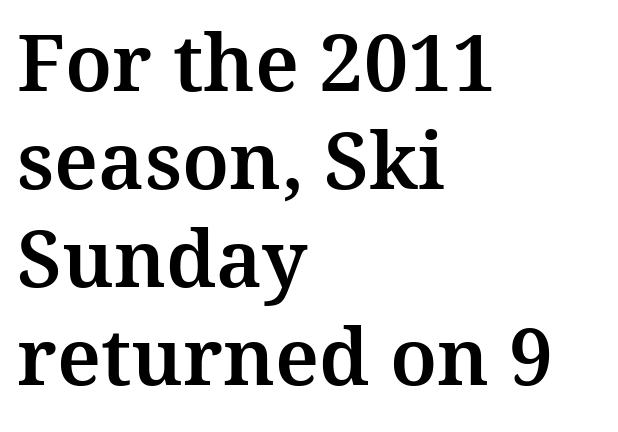
{"serif": "yes", "italic": "no", "width": "normal", "stroke_contrast": "medium", "x_height": "medium", "monospaced": "no", "underline": "no", "align": "left", "line_spacing_ratio": 1.24, "letter_spacing": "normal", "letter_spacing_em": 0.0, "glyph_px": 79}
